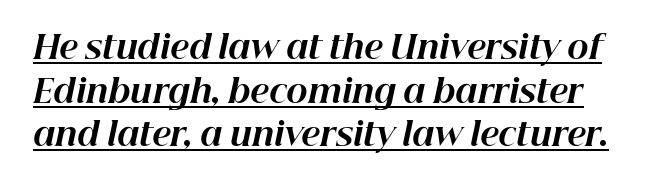
Q: Is the text bold? A: Yes.
Q: Is the text italic (slanted)? A: Yes, it leans right by about 12 degrees.
Q: Is the text underlined? A: Yes.
Q: Is the spacing between letters normal or unusually wide? A: Normal.
Q: Is the spacing between lines tight, normal or loose? A: Normal.
Q: Width (condensed, normal, or wide)? A: Normal.
Q: Stroke contrast? A: High.
Q: x-height? A: Medium.
Q: Monospaced? A: No.
